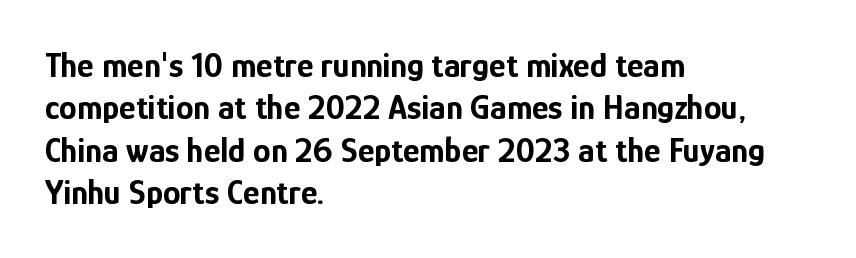
Q: Is the text bold? A: Yes.
Q: Is the text italic (slanted)? A: No, it is upright.
Q: Is the typeface a serif or a sans-serif typeface? A: Sans-serif.
Q: Is the text underlined? A: No.
Q: How is the paragraph aligned? A: Left-aligned.
Q: Is the spacing between letters normal or unusually wide? A: Normal.
Q: Width (condensed, normal, or wide)? A: Condensed.
Q: Stroke contrast? A: Low.
Q: x-height? A: Medium.
Q: Monospaced? A: No.
